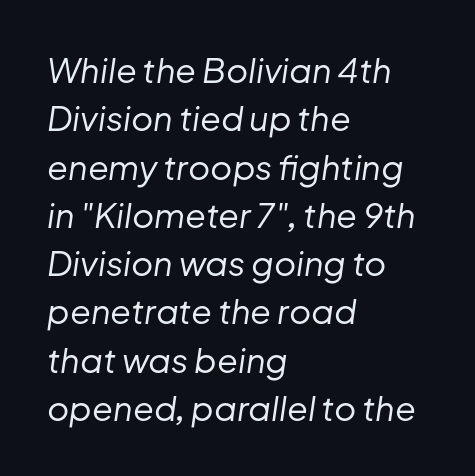
{"italic": "yes", "lean": "right", "slant_degrees": 8, "bold": "no", "weight": "regular", "width": "normal", "stroke_contrast": "low", "x_height": "medium", "monospaced": "no", "underline": "no", "align": "left", "line_spacing": "normal", "line_spacing_ratio": 1.42, "letter_spacing": "normal", "letter_spacing_em": 0.0, "glyph_px": 34}
